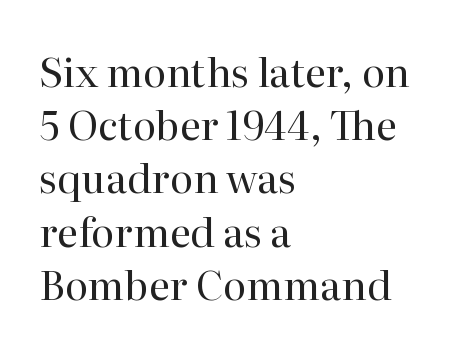
Q: Is the text bold? A: No.
Q: Is the text italic (slanted)? A: No, it is upright.
Q: Is the typeface a serif or a sans-serif typeface? A: Serif.
Q: Is the text underlined? A: No.
Q: How is the paragraph aligned? A: Left-aligned.
Q: Is the spacing between letters normal or unusually wide? A: Normal.
Q: Is the spacing between lines tight, normal or loose? A: Normal.
Q: Width (condensed, normal, or wide)? A: Normal.
Q: Stroke contrast? A: High.
Q: x-height? A: Medium.
Q: Monospaced? A: No.
